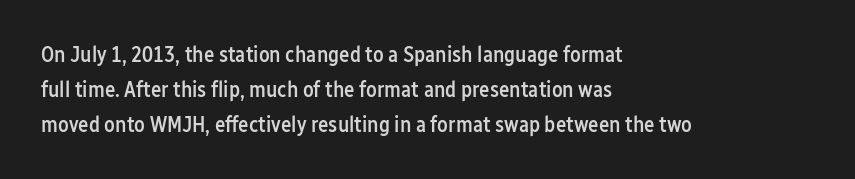
Q: Is the text bold? A: Semi-bold.
Q: Is the text italic (slanted)? A: No, it is upright.
Q: Is the text underlined? A: No.
Q: How is the paragraph aligned? A: Left-aligned.
Q: Is the spacing between letters normal or unusually wide? A: Normal.
Q: Is the spacing between lines tight, normal or loose? A: Normal.
